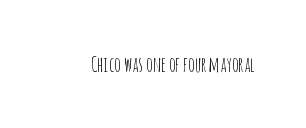
The image shows 20 px text type, upright; set normal letter spacing, not underlined.
